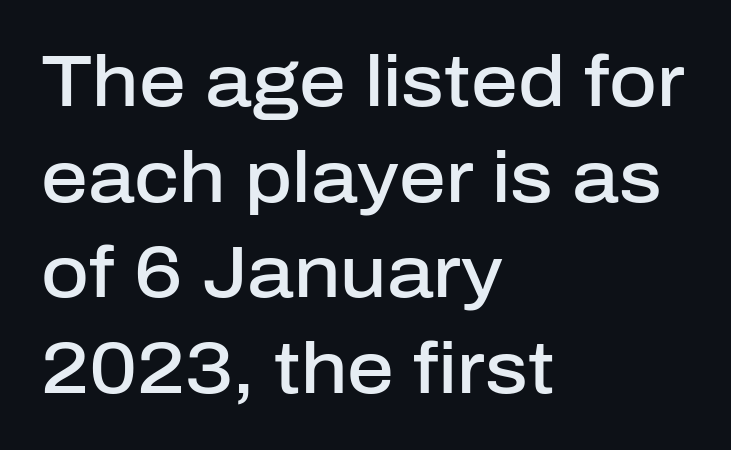
Q: Is the text bold? A: Semi-bold.
Q: Is the text italic (slanted)? A: No, it is upright.
Q: Is the typeface a serif or a sans-serif typeface? A: Sans-serif.
Q: Is the text underlined? A: No.
Q: How is the paragraph aligned? A: Left-aligned.
Q: Is the spacing between letters normal or unusually wide? A: Normal.
Q: Is the spacing between lines tight, normal or loose? A: Normal.
Q: Width (condensed, normal, or wide)? A: Normal.
Q: Stroke contrast? A: Low.
Q: x-height? A: Medium.
Q: Monospaced? A: No.
